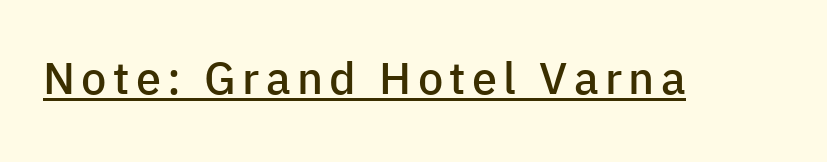
The image shows 45 px semibold sans-serif type, upright; set underlined; low stroke contrast and a medium x-height.
